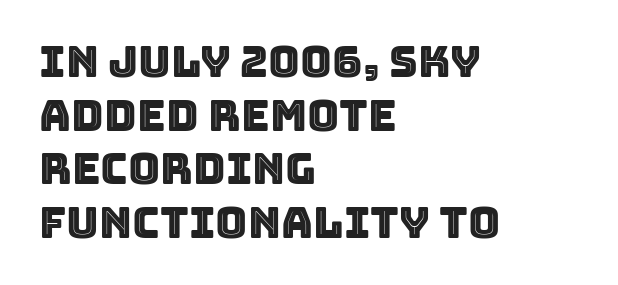
The passage shown is not underscored anywhere. The rendering keeps characters at their native spacing. The lines are quadded left. Is there any slant? The stems are plumb. Character widths vary here, with narrow letters taking less room than wide ones.
